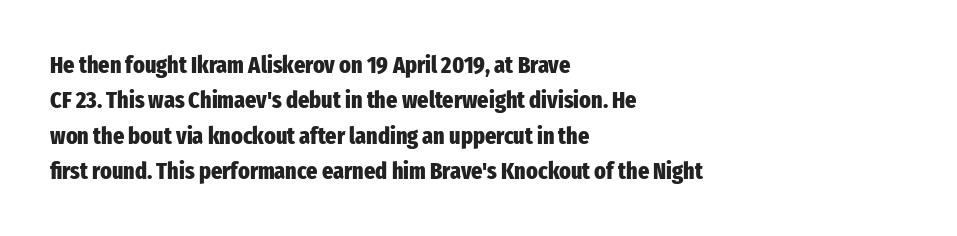
{"italic": "no", "bold": "yes", "underline": "no", "align": "left", "line_spacing": "normal", "line_spacing_ratio": 1.47, "letter_spacing": "normal", "letter_spacing_em": 0.0, "glyph_px": 24}
